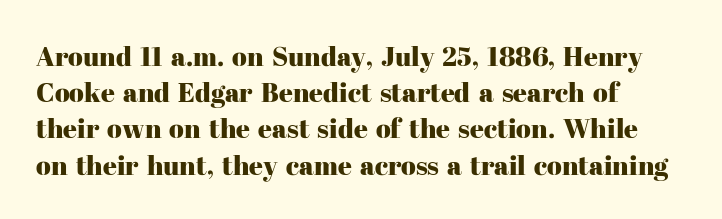
{"italic": "no", "underline": "no", "align": "left", "line_spacing": "normal", "line_spacing_ratio": 1.34, "letter_spacing": "normal", "letter_spacing_em": 0.0, "glyph_px": 27}
